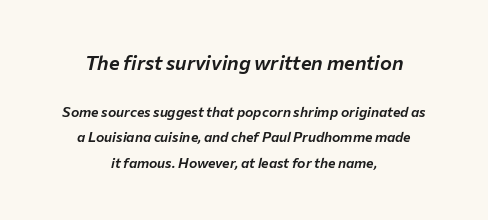
{"italic": "yes", "lean": "right", "slant_degrees": 12, "underline": "no", "align": "center", "line_spacing_ratio": 1.83, "letter_spacing": "normal", "letter_spacing_em": 0.0, "larger_block": "first", "size_ratio": 1.43, "glyph_px": 20}
